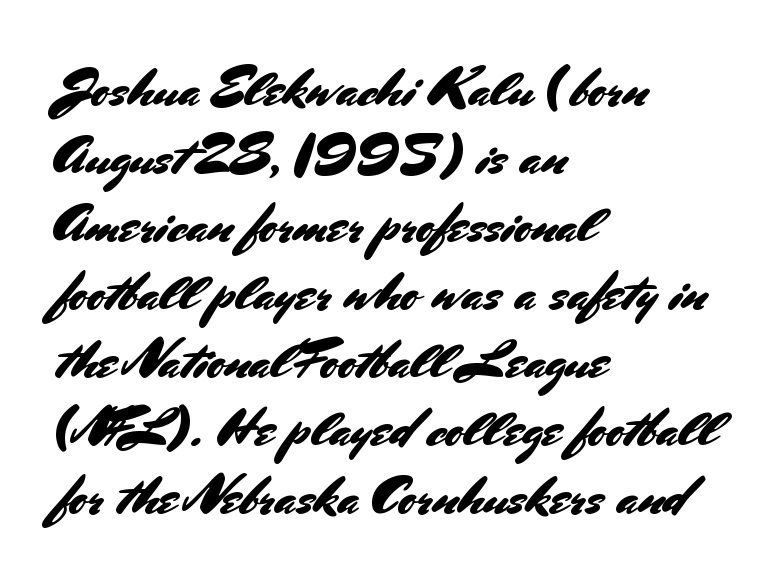
Q: Is the text italic (slanted)? A: Yes.
Q: Is the typeface a serif or a sans-serif typeface? A: Sans-serif.
Q: Is the text underlined? A: No.
Q: How is the paragraph aligned? A: Left-aligned.
Q: Is the spacing between letters normal or unusually wide? A: Normal.
Q: Is the spacing between lines tight, normal or loose? A: Normal.
Q: Width (condensed, normal, or wide)? A: Normal.
Q: Stroke contrast? A: Medium.
Q: x-height? A: Small.
Q: Monospaced? A: No.
